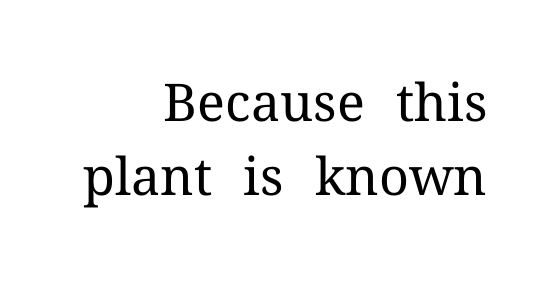
{"serif": "yes", "italic": "no", "bold": "no", "weight": "regular", "width": "normal", "stroke_contrast": "medium", "x_height": "medium", "monospaced": "no", "underline": "no", "align": "right", "line_spacing": "normal", "line_spacing_ratio": 1.43, "letter_spacing": "normal", "letter_spacing_em": 0.0, "glyph_px": 52}
